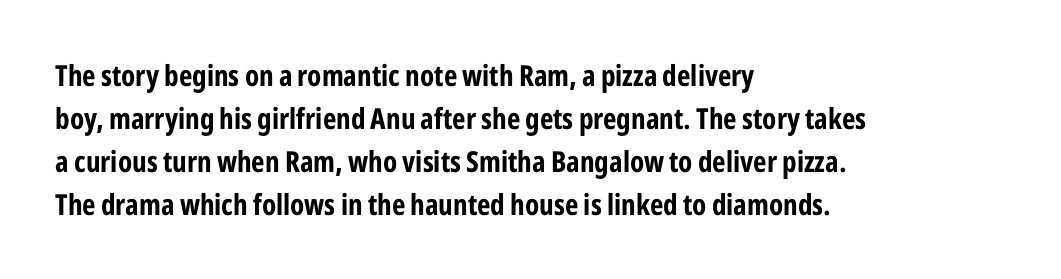
The image shows 29 px bold, condensed sans-serif type, upright; set left-aligned, normal line spacing (1.48x), normal letter spacing, not underlined; low stroke contrast and a medium x-height.
